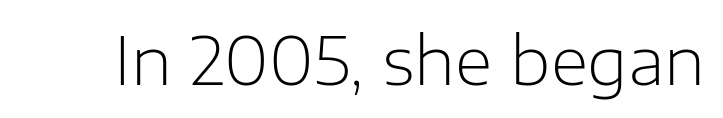
The image shows 65 px light sans-serif type, upright; set normal letter spacing, not underlined; low stroke contrast and a medium x-height.
